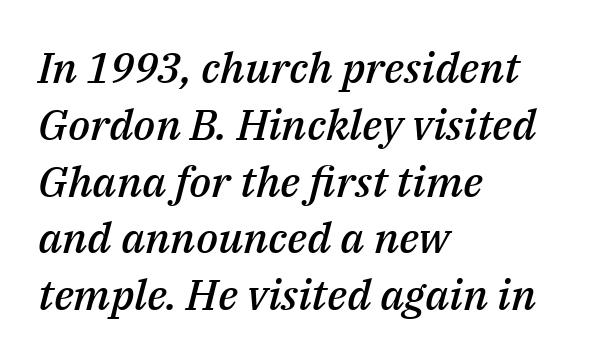
{"italic": "yes", "lean": "right", "slant_degrees": 14, "bold": "semi", "weight": "semibold", "width": "normal", "stroke_contrast": "medium", "x_height": "medium", "monospaced": "no", "underline": "no", "align": "left", "line_spacing": "normal", "line_spacing_ratio": 1.32, "letter_spacing": "normal", "letter_spacing_em": 0.0, "glyph_px": 43}
